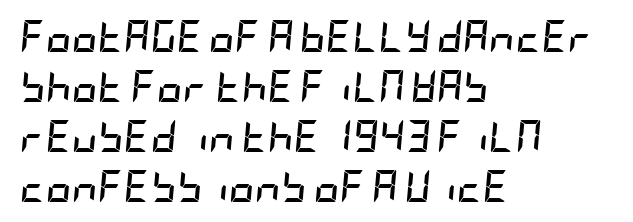
The image shows 32 px semibold, condensed type, italic (leaning right); set left-aligned, normal line spacing (1.56x), normal letter spacing, not underlined; low stroke contrast and a large x-height.
